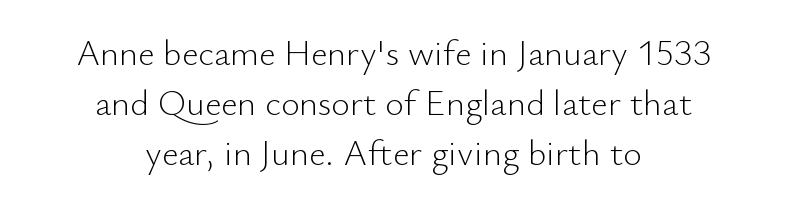
The image shows 36 px light sans-serif type, upright; set centered, normal line spacing (1.39x), normal letter spacing, not underlined; low stroke contrast and a small x-height.
